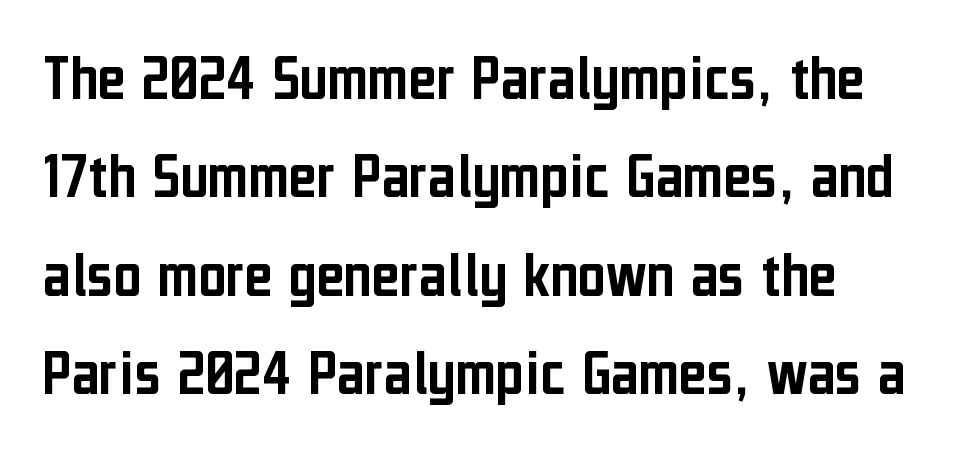
Q: Is the text italic (slanted)? A: No, it is upright.
Q: Is the typeface a serif or a sans-serif typeface? A: Sans-serif.
Q: Is the text underlined? A: No.
Q: Is the spacing between letters normal or unusually wide? A: Normal.
Q: Is the spacing between lines tight, normal or loose? A: Normal.
Q: Width (condensed, normal, or wide)? A: Condensed.
Q: Stroke contrast? A: Low.
Q: x-height? A: Medium.
Q: Monospaced? A: No.
